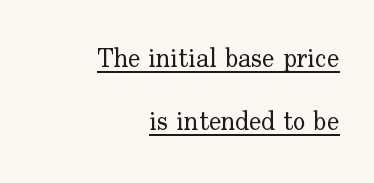
No extra ink here — the face is not bold. This is underlined copy, the kind a proofreader might mark for attention. Each new line begins a long way beneath the previous one. Every row of glyphs terminates at an identical x-position on the right. Does extra space separate the letters? No, they use regular spacing. This is the regular roman posture of the typeface.
